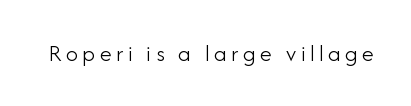
Q: Is the text bold? A: No.
Q: Is the text italic (slanted)? A: No, it is upright.
Q: Is the text underlined? A: No.
